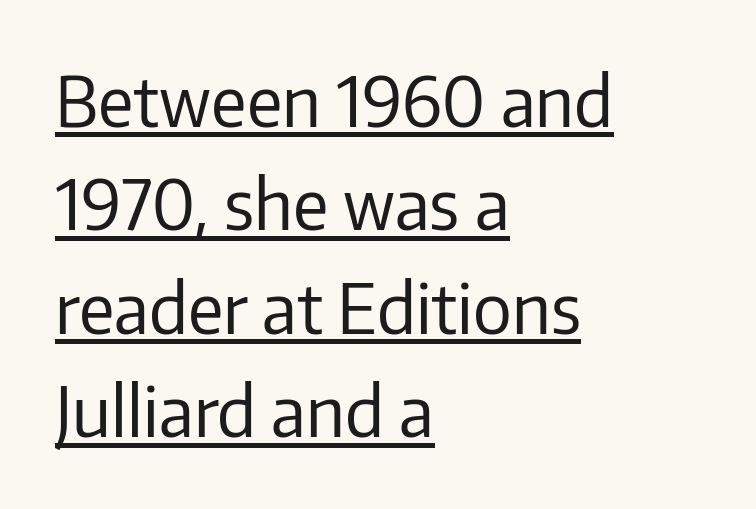
The lines sit at an ordinary, default distance from one another. The face looks like a standard text weight, possibly lighter. In terms of letterform style, serifs are entirely absent. The rendering uses natural spacing where letterforms have individual widths. Compared with undecorated copy, this sample adds a rule below the words. Do the letters lean? They stand straight.
